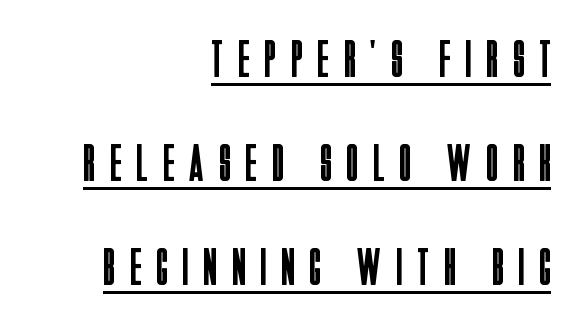
{"serif": "no", "italic": "no", "bold": "no", "weight": "regular", "width": "condensed", "stroke_contrast": "low", "x_height": "large", "monospaced": "no", "underline": "yes", "align": "right", "line_spacing": "loose", "line_spacing_ratio": 2.0, "letter_spacing": "wide", "letter_spacing_em": 0.3, "glyph_px": 52}
